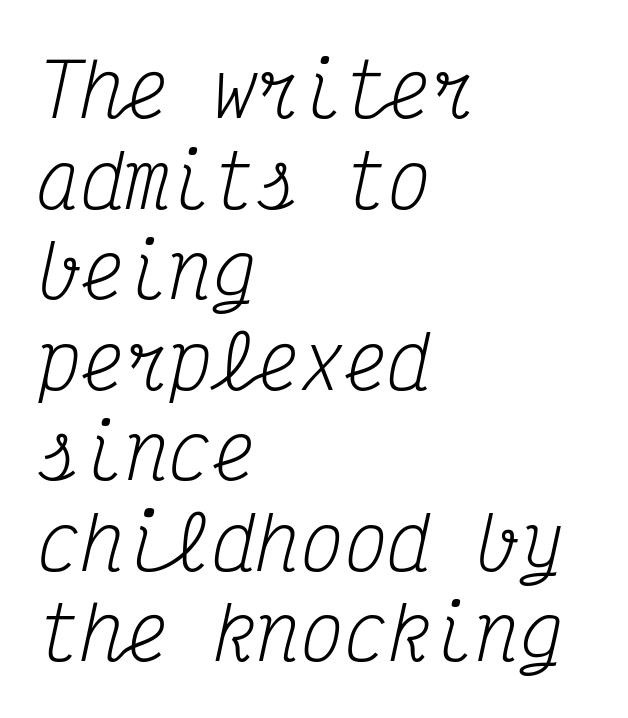
{"serif": "yes", "italic": "yes", "lean": "right", "slant_degrees": 12, "bold": "no", "weight": "regular", "width": "condensed", "stroke_contrast": "medium", "x_height": "medium", "monospaced": "yes", "underline": "no", "align": "left", "line_spacing_ratio": 1.24, "letter_spacing": "normal", "letter_spacing_em": 0.0, "glyph_px": 73}
